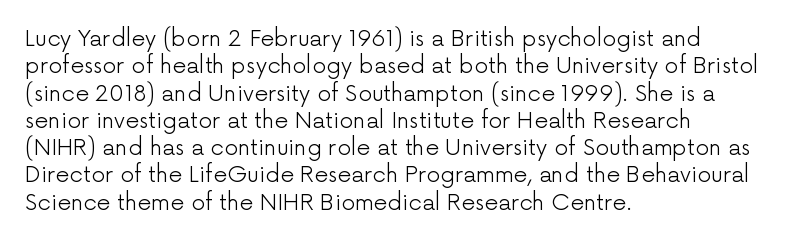
{"italic": "no", "bold": "no", "underline": "no", "align": "left", "line_spacing_ratio": 1.24, "letter_spacing": "normal", "letter_spacing_em": 0.0, "glyph_px": 22}
